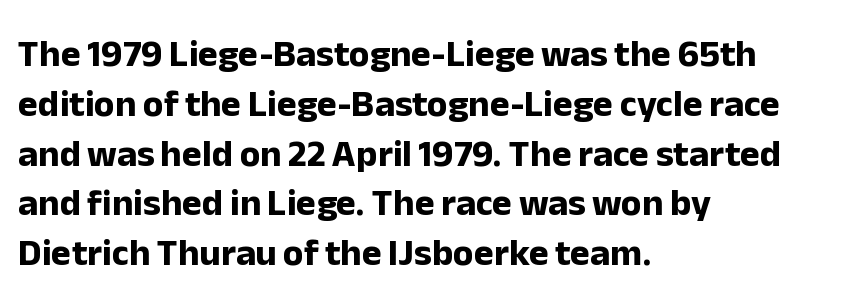
{"serif": "no", "italic": "no", "bold": "yes", "weight": "bold", "width": "normal", "stroke_contrast": "low", "x_height": "medium", "monospaced": "no", "underline": "no", "align": "left", "line_spacing": "normal", "line_spacing_ratio": 1.31, "letter_spacing": "normal", "letter_spacing_em": 0.0, "glyph_px": 38}
